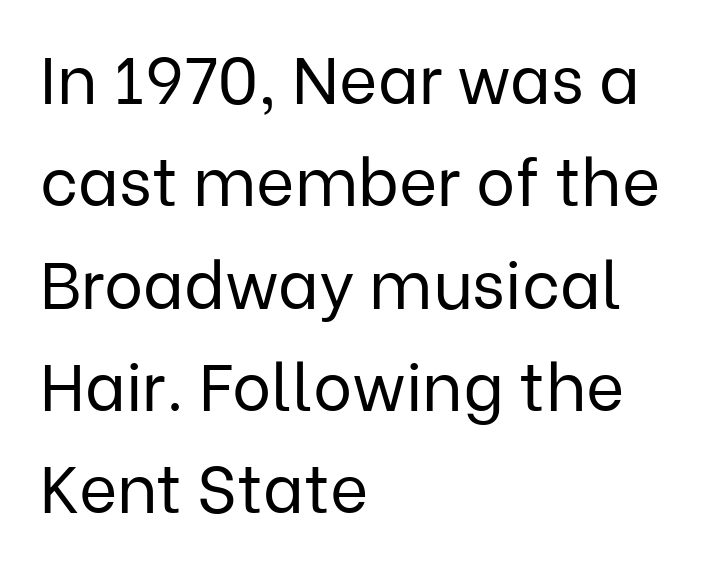
The lines in this sample share a left origin and differ only in where they stop. The space between consecutive lines is moderate. The strip under each line holds only bare page. The gaps between neighbouring characters are ordinary and unremarkable. In terms of letterform style, serifs are entirely absent. Posture: vertical.
